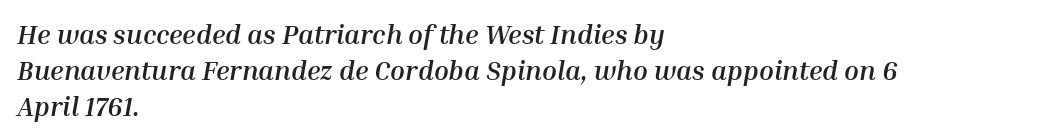
Tracking here is standard; glyphs follow each other at the usual distance. The typography opts for an oblique posture over an upright one. In CSS terms this would be text-align: left. Is there much room between lines? A standard amount, neither cramped nor airy.
